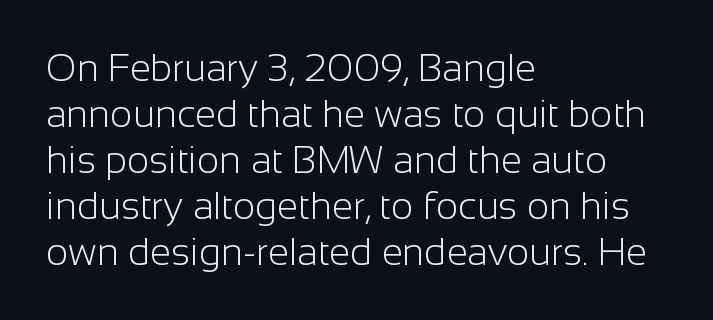
{"serif": "no", "italic": "no", "bold": "no", "weight": "light", "width": "normal", "stroke_contrast": "low", "x_height": "medium", "monospaced": "no", "underline": "no", "align": "left", "line_spacing_ratio": 1.21, "letter_spacing": "normal", "letter_spacing_em": 0.0, "glyph_px": 38}
